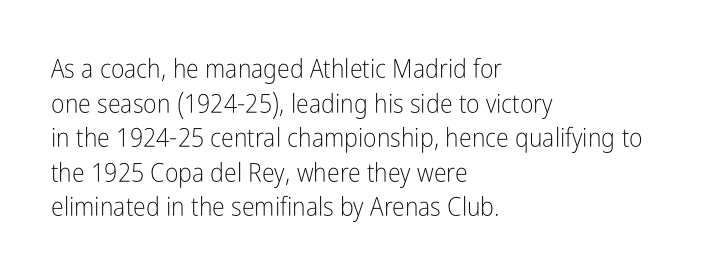
{"italic": "no", "bold": "no", "underline": "no", "align": "left", "line_spacing": "normal", "line_spacing_ratio": 1.33, "letter_spacing": "normal", "letter_spacing_em": 0.0, "glyph_px": 26}
